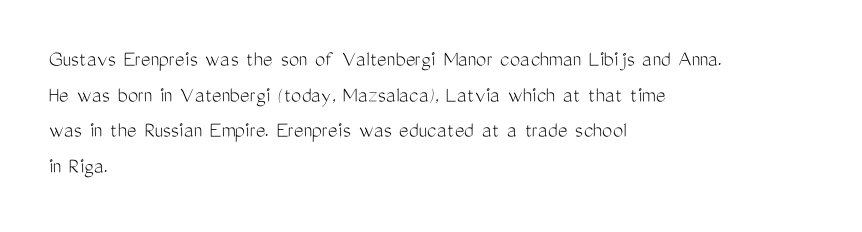
{"italic": "no", "bold": "no", "underline": "no", "align": "left", "line_spacing": "normal", "line_spacing_ratio": 1.55, "letter_spacing": "normal", "letter_spacing_em": 0.0, "glyph_px": 23}
